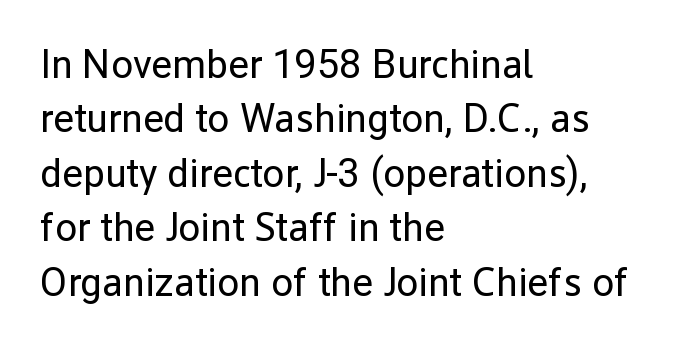
Q: Is the text bold? A: No.
Q: Is the text italic (slanted)? A: No, it is upright.
Q: Is the typeface a serif or a sans-serif typeface? A: Sans-serif.
Q: Is the text underlined? A: No.
Q: How is the paragraph aligned? A: Left-aligned.
Q: Is the spacing between letters normal or unusually wide? A: Normal.
Q: Is the spacing between lines tight, normal or loose? A: Normal.
Q: Width (condensed, normal, or wide)? A: Normal.
Q: Stroke contrast? A: Low.
Q: x-height? A: Medium.
Q: Monospaced? A: No.
